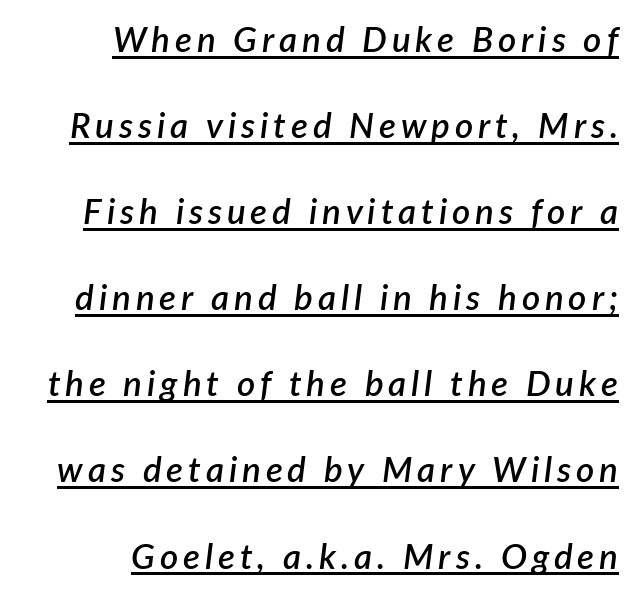
Here the designer chose a conventional face with non-uniform glyph widths. Has an underline been added? It has. The glyphs have the mass of a demibold cut, below bold. The space between consecutive lines is lavish. Right-aligned paragraph, ragged on the left.
